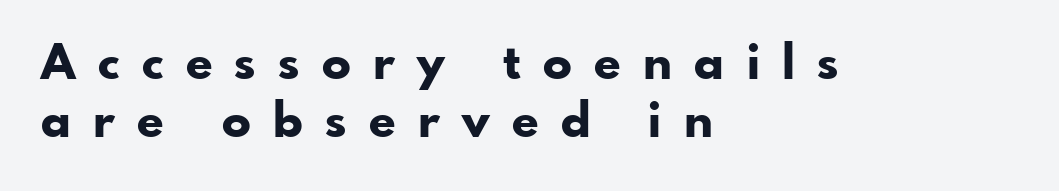
{"serif": "no", "italic": "no", "bold": "yes", "weight": "bold", "width": "normal", "stroke_contrast": "low", "x_height": "small", "monospaced": "no", "underline": "no", "align": "left", "line_spacing_ratio": 1.21, "letter_spacing": "wide", "letter_spacing_em": 0.47, "glyph_px": 48}
